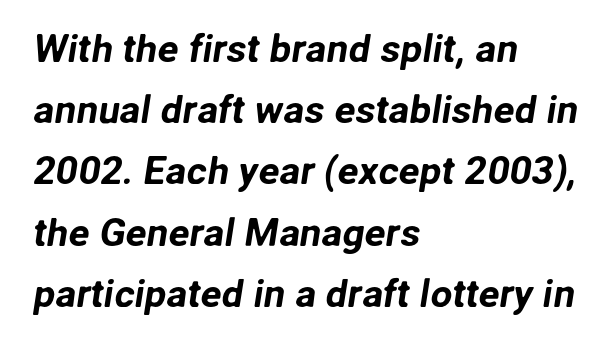
Q: Is the typeface a serif or a sans-serif typeface? A: Sans-serif.
Q: Is the text underlined? A: No.
Q: How is the paragraph aligned? A: Left-aligned.
Q: Is the spacing between letters normal or unusually wide? A: Normal.
Q: Is the spacing between lines tight, normal or loose? A: Normal.
Q: Width (condensed, normal, or wide)? A: Normal.
Q: Stroke contrast? A: Low.
Q: x-height? A: Medium.
Q: Monospaced? A: No.
